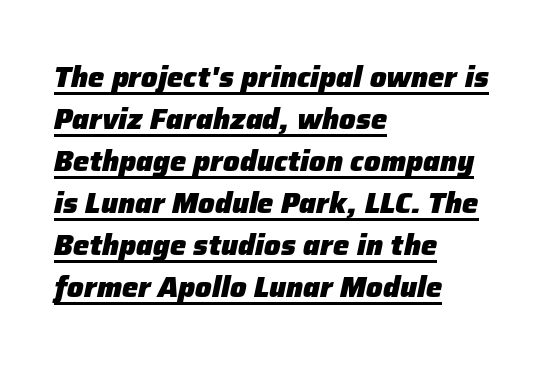
Q: Is the text bold? A: Yes.
Q: Is the text italic (slanted)? A: Yes, it leans right by about 12 degrees.
Q: Is the text underlined? A: Yes.
Q: How is the paragraph aligned? A: Left-aligned.
Q: Is the spacing between letters normal or unusually wide? A: Normal.
Q: Is the spacing between lines tight, normal or loose? A: Normal.
Q: Width (condensed, normal, or wide)? A: Normal.
Q: Stroke contrast? A: Low.
Q: x-height? A: Medium.
Q: Monospaced? A: No.
